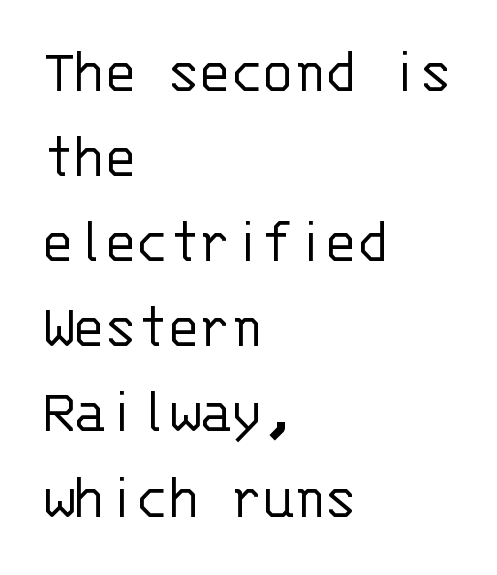
Q: Is the text bold? A: No.
Q: Is the text italic (slanted)? A: No, it is upright.
Q: Is the typeface a serif or a sans-serif typeface? A: Sans-serif.
Q: Is the text underlined? A: No.
Q: How is the paragraph aligned? A: Left-aligned.
Q: Is the spacing between letters normal or unusually wide? A: Normal.
Q: Is the spacing between lines tight, normal or loose? A: Normal.
Q: Width (condensed, normal, or wide)? A: Normal.
Q: Stroke contrast? A: Low.
Q: x-height? A: Large.
Q: Monospaced? A: Yes.
